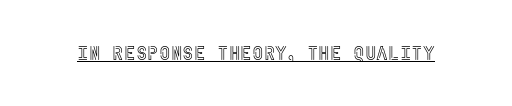
The letters stand upright; this is a roman face. Tracking here is standard; glyphs follow each other at the usual distance. Descenders here cross a horizontal rule under the line.
